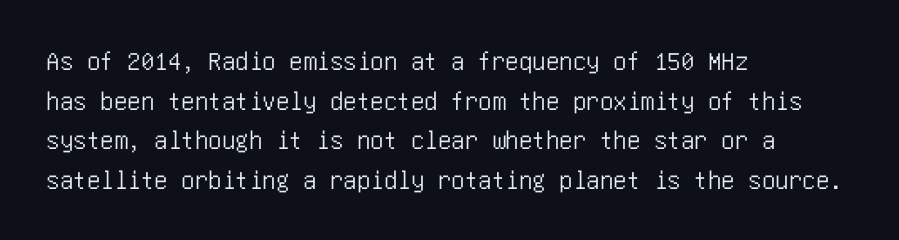
Reading down the column, the eye jumps a familiar distance to each next line. The gaps between neighbouring characters are ordinary and unremarkable. Every character sits straight up, as roman type does. These lines stack with their left ends in a neat column. Bare-footed words on every line.
